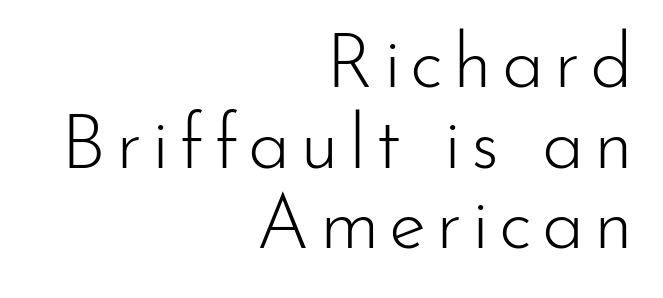
{"serif": "no", "italic": "no", "bold": "no", "weight": "light", "width": "normal", "stroke_contrast": "low", "x_height": "small", "monospaced": "no", "underline": "no", "align": "right", "line_spacing": "tight", "line_spacing_ratio": 1.06, "glyph_px": 76}
